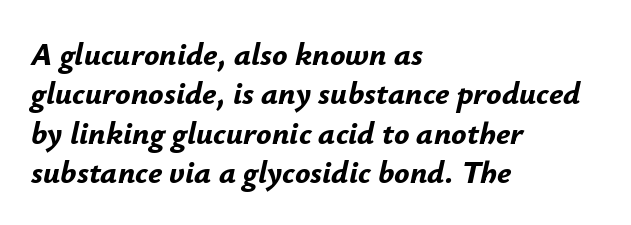
Q: Is the text bold? A: Yes.
Q: Is the text italic (slanted)? A: Yes, it leans right by about 12 degrees.
Q: Is the text underlined? A: No.
Q: How is the paragraph aligned? A: Left-aligned.
Q: Is the spacing between letters normal or unusually wide? A: Normal.
Q: Width (condensed, normal, or wide)? A: Normal.
Q: Stroke contrast? A: Low.
Q: x-height? A: Small.
Q: Monospaced? A: No.
